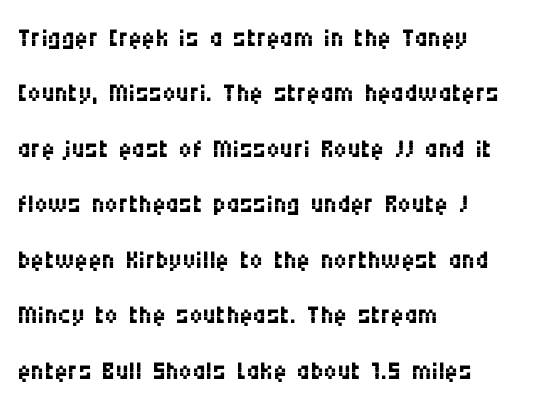
Q: Is the text bold? A: No.
Q: Is the text italic (slanted)? A: No, it is upright.
Q: Is the typeface a serif or a sans-serif typeface? A: Sans-serif.
Q: Is the text underlined? A: No.
Q: How is the paragraph aligned? A: Left-aligned.
Q: Is the spacing between letters normal or unusually wide? A: Normal.
Q: Is the spacing between lines tight, normal or loose? A: Normal.
Q: Width (condensed, normal, or wide)? A: Condensed.
Q: Stroke contrast? A: Medium.
Q: x-height? A: Large.
Q: Monospaced? A: No.
